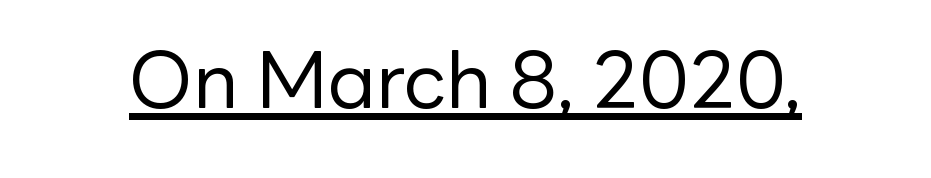
{"serif": "no", "italic": "no", "bold": "no", "weight": "regular", "width": "normal", "stroke_contrast": "low", "x_height": "medium", "monospaced": "no", "underline": "yes", "letter_spacing": "normal", "letter_spacing_em": 0.0, "glyph_px": 77}
